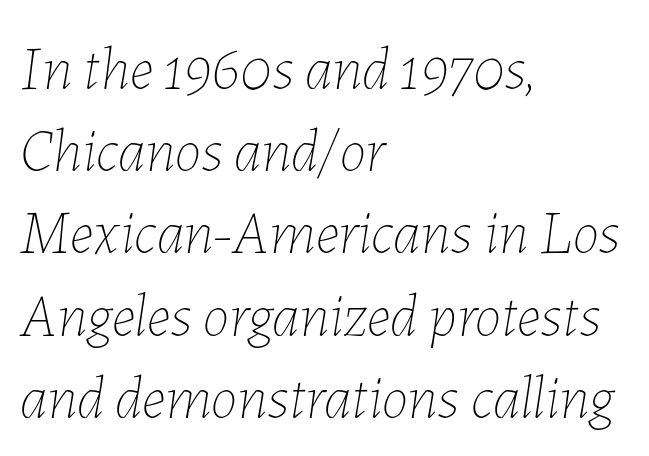
The ragged edge is on the right, which tells us the setting is flush left. The zone under the glyphs is completely vacant. Quick note: interline space is typical. Here the designer chose a conventional face with non-uniform glyph widths.
